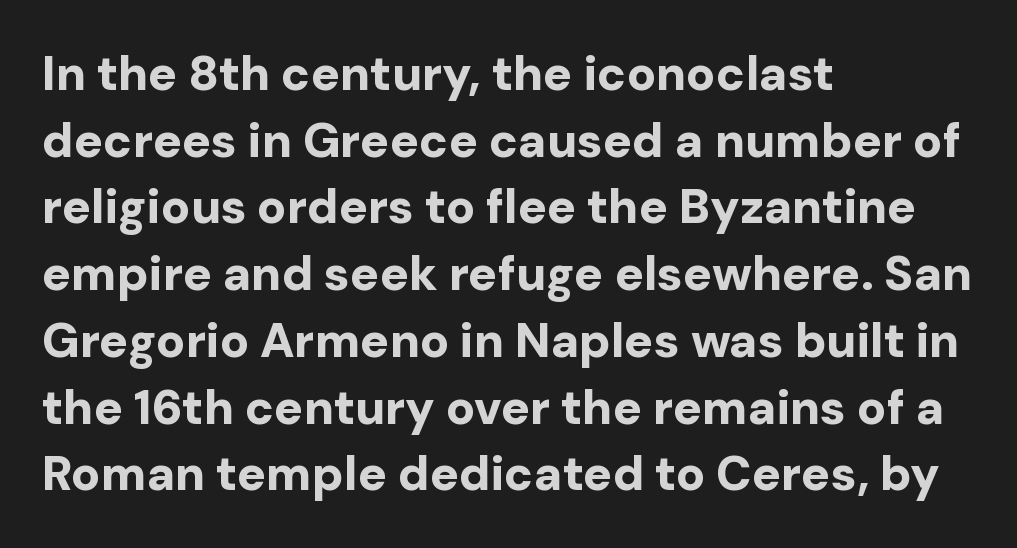
The image shows 48 px bold sans-serif type, upright; set left-aligned, normal line spacing (1.39x), normal letter spacing, not underlined; low stroke contrast and a medium x-height.
